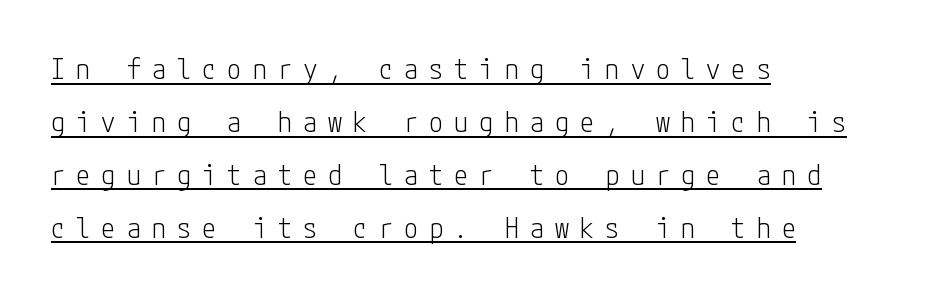
Q: Is the text bold? A: No.
Q: Is the text italic (slanted)? A: No, it is upright.
Q: Is the typeface a serif or a sans-serif typeface? A: Sans-serif.
Q: Is the text underlined? A: Yes.
Q: How is the paragraph aligned? A: Left-aligned.
Q: Is the spacing between letters normal or unusually wide? A: Unusually wide.
Q: Width (condensed, normal, or wide)? A: Condensed.
Q: Stroke contrast? A: Low.
Q: x-height? A: Medium.
